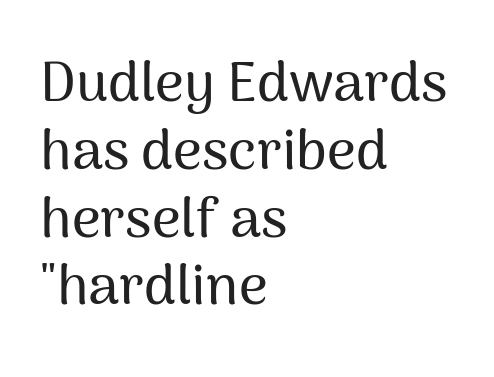
The specimen omits any rule beneath the text block's lines. This is the regular roman posture of the typeface. The face used here is proportionally spaced, like ordinary book or web type. There is no visible air inserted between adjacent glyphs. These lines stack with their left ends in a neat column. The designer went with a sans here, leaving each stem footless.
